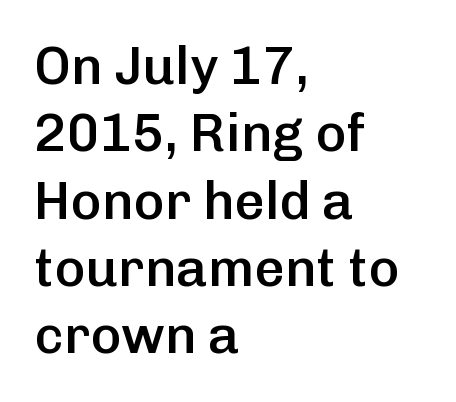
The image shows 53 px semibold sans-serif type, upright; set left-aligned, normal line spacing (1.27x), normal letter spacing, not underlined; low stroke contrast and a medium x-height.
